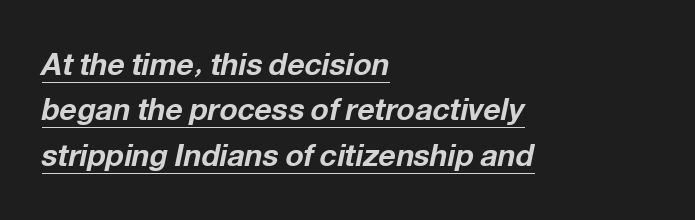
Q: Is the text bold? A: Yes.
Q: Is the text italic (slanted)? A: Yes, it leans right by about 12 degrees.
Q: Is the text underlined? A: Yes.
Q: How is the paragraph aligned? A: Left-aligned.
Q: Is the spacing between letters normal or unusually wide? A: Normal.
Q: Is the spacing between lines tight, normal or loose? A: Normal.
Q: Width (condensed, normal, or wide)? A: Normal.
Q: Stroke contrast? A: Low.
Q: x-height? A: Medium.
Q: Monospaced? A: No.
